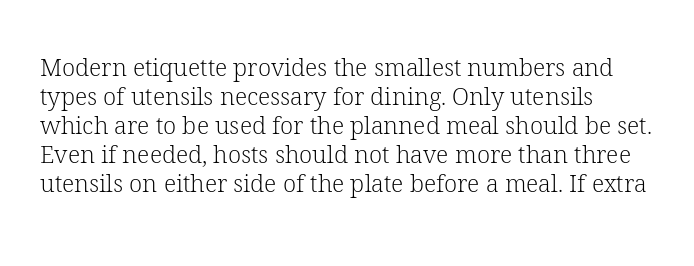
The image shows 24 px text type, upright; set line spacing 1.21x, normal letter spacing, not underlined.
